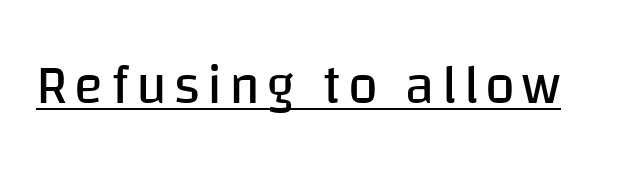
{"serif": "no", "italic": "no", "bold": "no", "weight": "regular", "width": "normal", "stroke_contrast": "low", "x_height": "large", "monospaced": "no", "underline": "yes", "glyph_px": 54}
